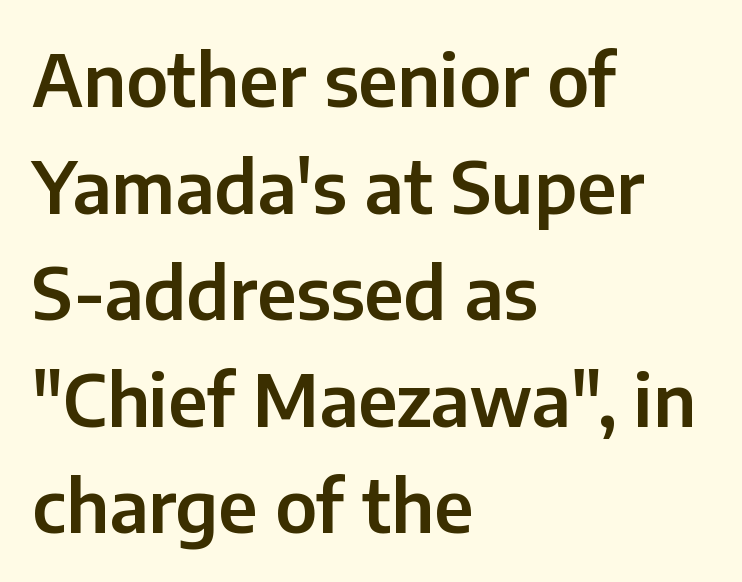
{"serif": "no", "italic": "no", "width": "normal", "stroke_contrast": "low", "x_height": "medium", "monospaced": "no", "underline": "no", "align": "left", "line_spacing": "normal", "line_spacing_ratio": 1.48, "letter_spacing": "normal", "letter_spacing_em": 0.0, "glyph_px": 72}
